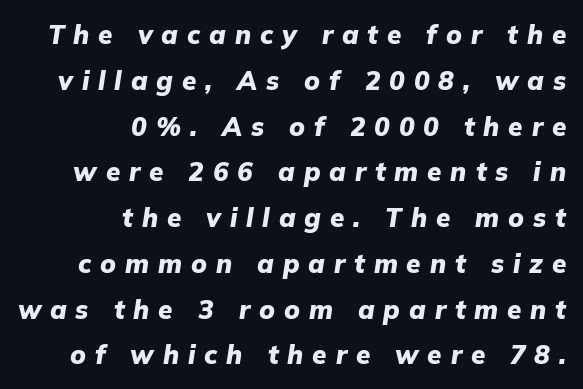
{"italic": "yes", "lean": "right", "slant_degrees": 9, "bold": "yes", "underline": "no", "align": "right", "line_spacing_ratio": 1.76, "letter_spacing": "wide", "letter_spacing_em": 0.34, "glyph_px": 26}
